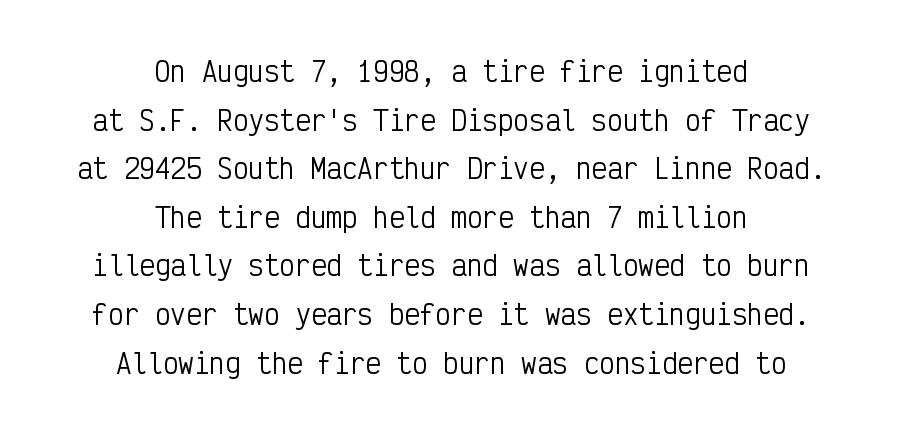
Q: Is the text bold? A: No.
Q: Is the text italic (slanted)? A: No, it is upright.
Q: Is the text underlined? A: No.
Q: How is the paragraph aligned? A: Centered.
Q: Is the spacing between letters normal or unusually wide? A: Normal.
